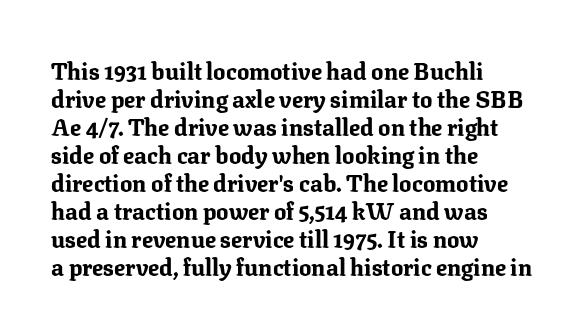
Q: Is the text bold? A: Yes.
Q: Is the text italic (slanted)? A: No, it is upright.
Q: Is the text underlined? A: No.
Q: How is the paragraph aligned? A: Left-aligned.
Q: Is the spacing between letters normal or unusually wide? A: Normal.
